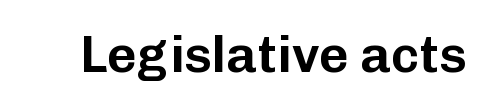
Q: Is the text italic (slanted)? A: No, it is upright.
Q: Is the typeface a serif or a sans-serif typeface? A: Sans-serif.
Q: Is the text underlined? A: No.
Q: Is the spacing between letters normal or unusually wide? A: Normal.
Q: Width (condensed, normal, or wide)? A: Normal.
Q: Stroke contrast? A: Low.
Q: x-height? A: Medium.
Q: Monospaced? A: No.
